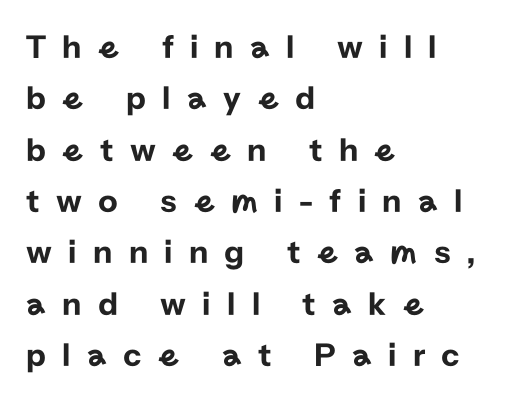
The typesetter chose a ragged-right arrangement here. The line texture is sparse and dotted thanks to wide tracking. Descender tails drop into unmarked territory. The space between consecutive lines is moderate. Looks like regular typesetting: each glyph gets only the width it needs. Each letter's strokes conclude bluntly, with no projecting serifs.
